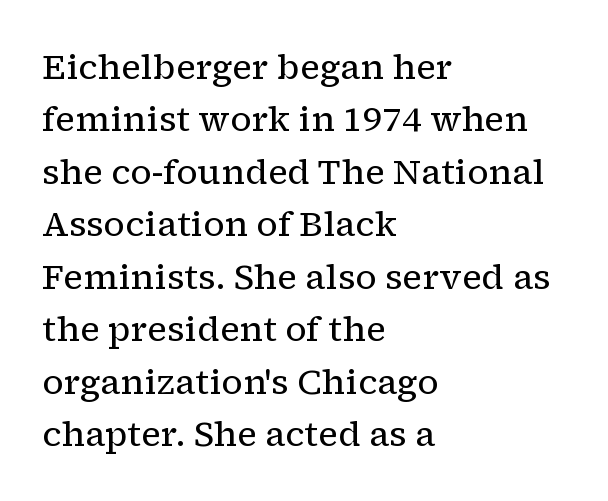
Does the lettering tilt? It doesn't — this is upright. In terms of leading, this rendering sits right in the middle. Yep, those are serifs on the letters. This rendering features lettering with no underline.
